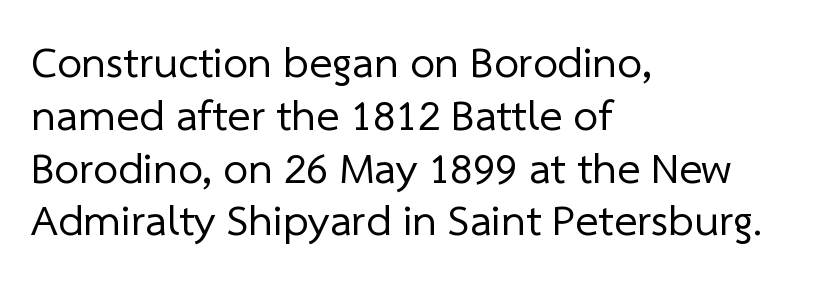
The passage shown is typed in a proportional face where columns would drift. The string is rendered with underlining switched off. In terms of letterspacing, this is plain default setting. A student would call this left alignment; a typographer would say flush left, rag right. Letters have the restrained weight of plain body copy at most. Is this a sans? Yes — the strokes have no serifs.
